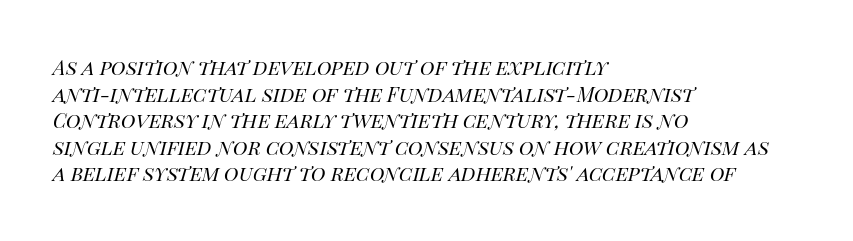
Q: Is the text bold? A: No.
Q: Is the text italic (slanted)? A: Yes, it leans right by about 14 degrees.
Q: Is the text underlined? A: No.
Q: How is the paragraph aligned? A: Left-aligned.
Q: Is the spacing between letters normal or unusually wide? A: Normal.
Q: Is the spacing between lines tight, normal or loose? A: Normal.
